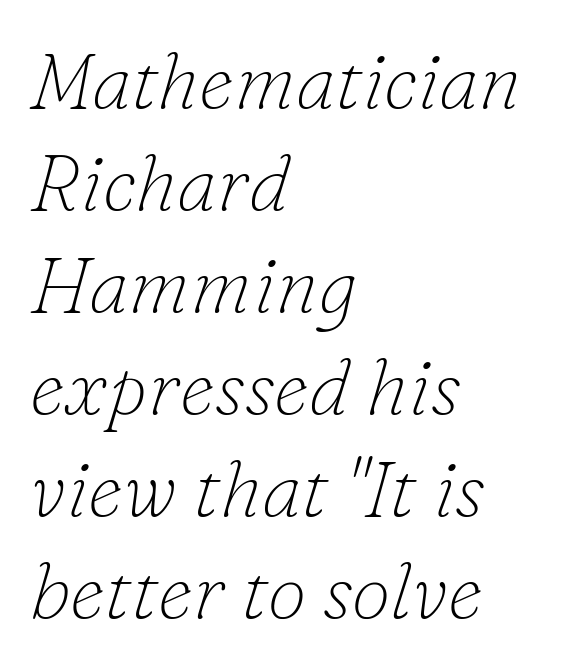
{"serif": "yes", "italic": "yes", "lean": "right", "slant_degrees": 16, "bold": "no", "weight": "thin", "width": "normal", "stroke_contrast": "low", "x_height": "small", "monospaced": "no", "underline": "no", "align": "left", "line_spacing": "normal", "line_spacing_ratio": 1.29, "letter_spacing": "normal", "letter_spacing_em": 0.0, "glyph_px": 79}
